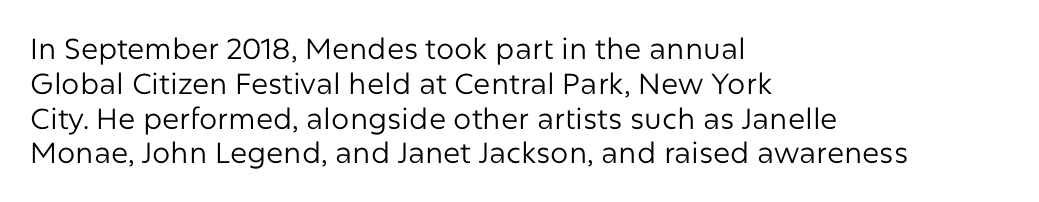
{"serif": "no", "italic": "no", "bold": "no", "weight": "regular", "width": "normal", "stroke_contrast": "low", "x_height": "medium", "monospaced": "no", "underline": "no", "align": "left", "line_spacing_ratio": 1.2, "letter_spacing": "normal", "letter_spacing_em": 0.0, "glyph_px": 29}
